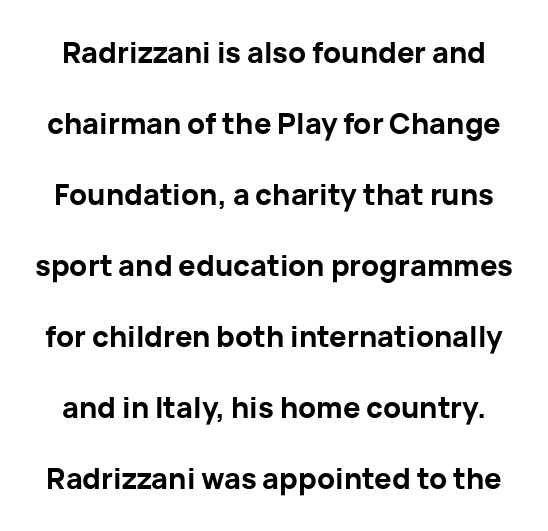
{"serif": "no", "italic": "no", "bold": "yes", "weight": "bold", "width": "normal", "stroke_contrast": "low", "x_height": "medium", "monospaced": "no", "underline": "no", "line_spacing": "loose", "line_spacing_ratio": 2.45, "letter_spacing": "normal", "letter_spacing_em": 0.0, "glyph_px": 29}
